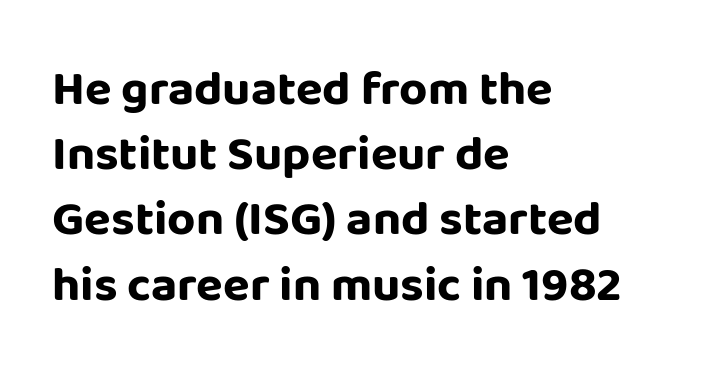
Q: Is the text bold? A: Yes.
Q: Is the text italic (slanted)? A: No, it is upright.
Q: Is the typeface a serif or a sans-serif typeface? A: Sans-serif.
Q: Is the text underlined? A: No.
Q: How is the paragraph aligned? A: Left-aligned.
Q: Is the spacing between letters normal or unusually wide? A: Normal.
Q: Is the spacing between lines tight, normal or loose? A: Normal.
Q: Width (condensed, normal, or wide)? A: Normal.
Q: Stroke contrast? A: Low.
Q: x-height? A: Large.
Q: Monospaced? A: No.
